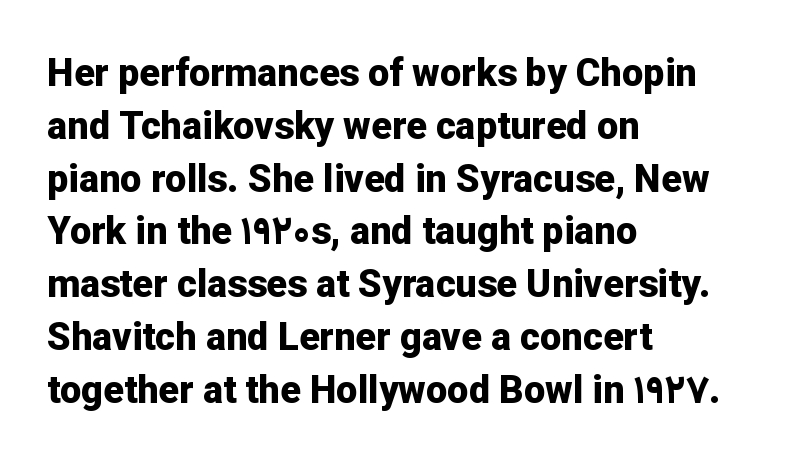
The image shows 38 px bold sans-serif type, upright; set left-aligned, normal line spacing (1.39x), normal letter spacing, not underlined; low stroke contrast and a medium x-height.
